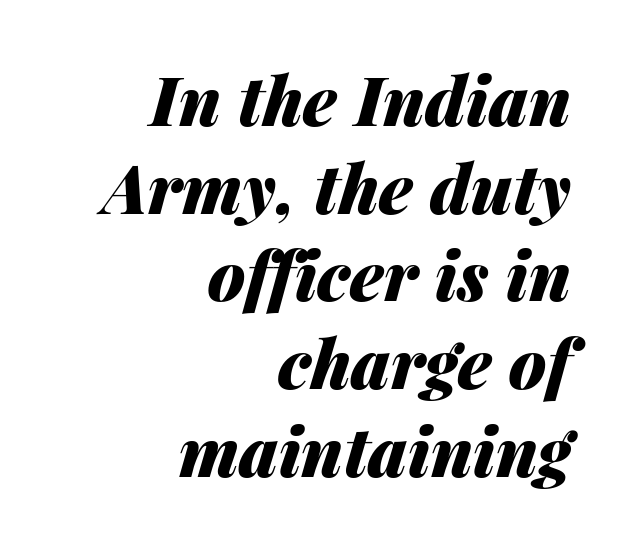
Q: Is the text bold? A: Yes.
Q: Is the text italic (slanted)? A: Yes, it leans right by about 14 degrees.
Q: Is the text underlined? A: No.
Q: How is the paragraph aligned? A: Right-aligned.
Q: Is the spacing between letters normal or unusually wide? A: Normal.
Q: Is the spacing between lines tight, normal or loose? A: Normal.
Q: Width (condensed, normal, or wide)? A: Normal.
Q: Stroke contrast? A: Medium.
Q: x-height? A: Medium.
Q: Monospaced? A: No.
